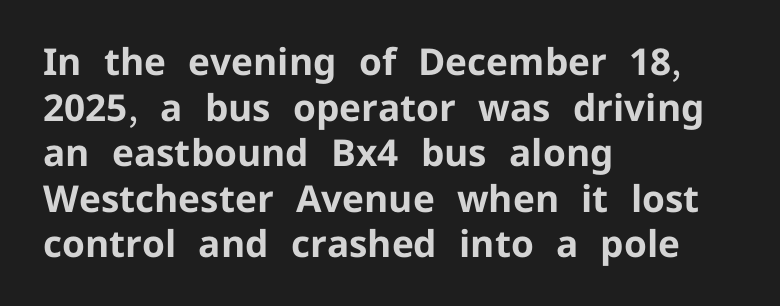
The image shows 37 px bold sans-serif type, upright; set left-aligned, line spacing 1.23x, normal letter spacing, not underlined; low stroke contrast and a medium x-height.
